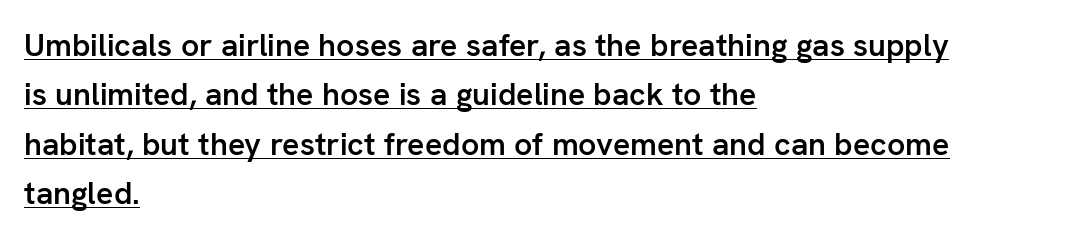
The image shows 32 px semibold sans-serif type, upright; set left-aligned, normal line spacing (1.54x), normal letter spacing, underlined; low stroke contrast and a medium x-height.
